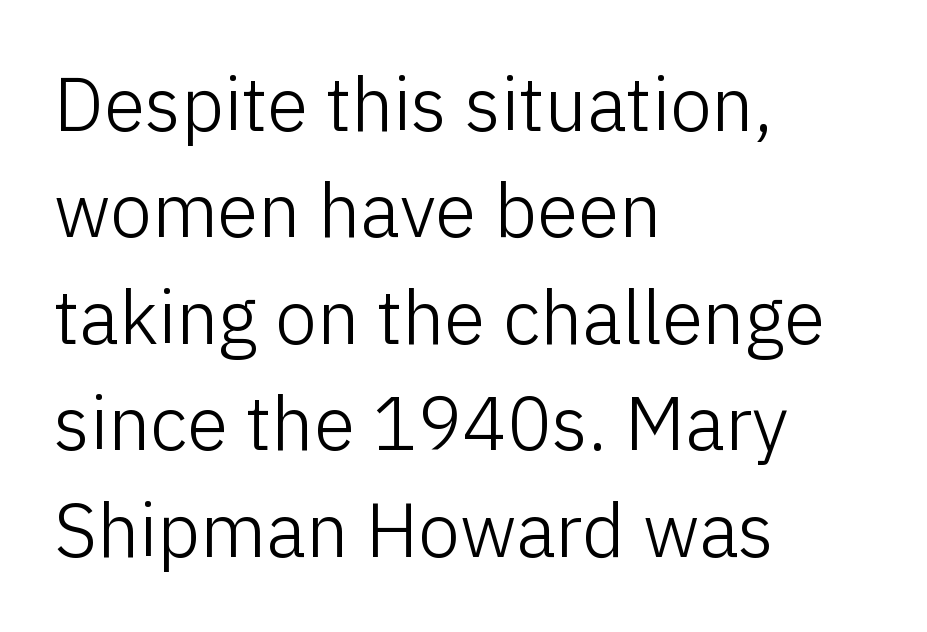
Q: Is the text bold? A: No.
Q: Is the text italic (slanted)? A: No, it is upright.
Q: Is the typeface a serif or a sans-serif typeface? A: Sans-serif.
Q: Is the text underlined? A: No.
Q: How is the paragraph aligned? A: Left-aligned.
Q: Is the spacing between letters normal or unusually wide? A: Normal.
Q: Is the spacing between lines tight, normal or loose? A: Normal.
Q: Width (condensed, normal, or wide)? A: Normal.
Q: Stroke contrast? A: Low.
Q: x-height? A: Medium.
Q: Monospaced? A: No.
